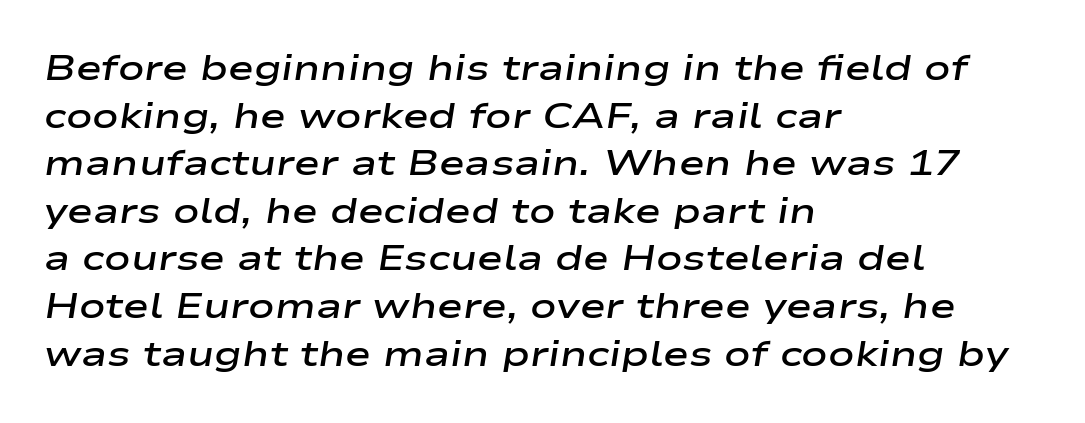
Type without underlining. Here the glyphs are tracked normally, forming tight word shapes. The font is running at a semibold setting, under full bold. Casual observation: everything's shoved over to the left.
